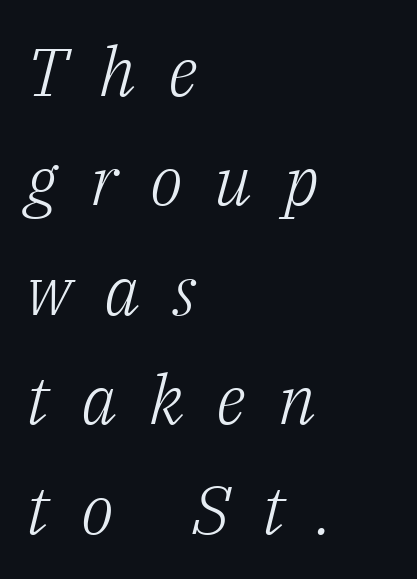
The image shows 68 px light serif type, italic (leaning right); set left-aligned, normal line spacing (1.61x), unusually wide letter spacing (+0.47 em), not underlined; low stroke contrast and a medium x-height.
